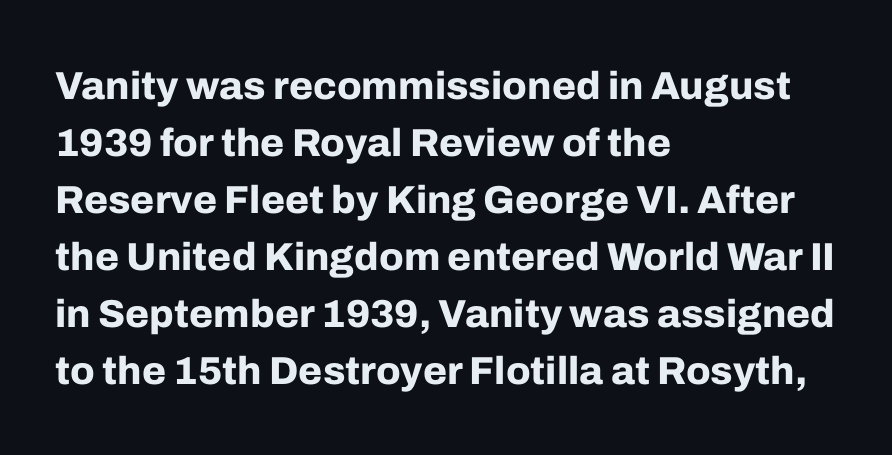
Posture: straight, roman, zero tilt. Type without underlining. Chunky letters — that's bold for sure. Whoever set this chose a conventional vertical rhythm. A typesetter would label this face a sans.
